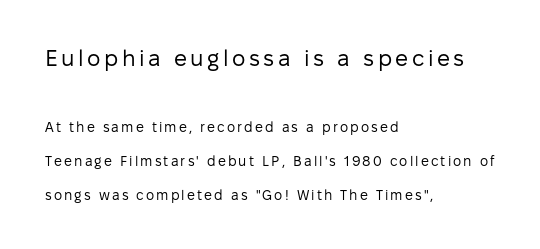
The image shows 23 px text type, upright; set left-aligned, loose line spacing (2.43x), not underlined; the first (top) block is 1.64x larger.
